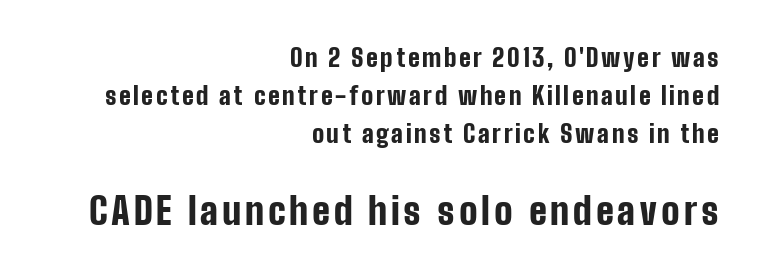
{"serif": "no", "italic": "no", "bold": "yes", "weight": "bold", "width": "condensed", "stroke_contrast": "low", "x_height": "medium", "monospaced": "no", "underline": "no", "align": "right", "line_spacing": "normal", "line_spacing_ratio": 1.53, "larger_block": "second", "size_ratio": 1.52, "glyph_px": 38}
